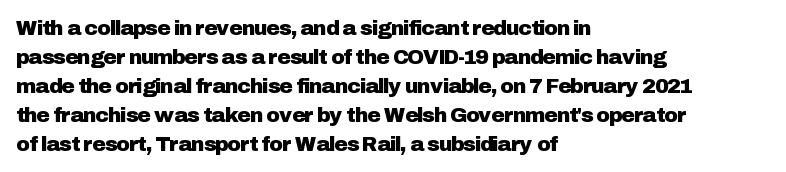
Q: Is the text italic (slanted)? A: No, it is upright.
Q: Is the text underlined? A: No.
Q: How is the paragraph aligned? A: Left-aligned.
Q: Is the spacing between letters normal or unusually wide? A: Normal.
Q: Is the spacing between lines tight, normal or loose? A: Normal.
